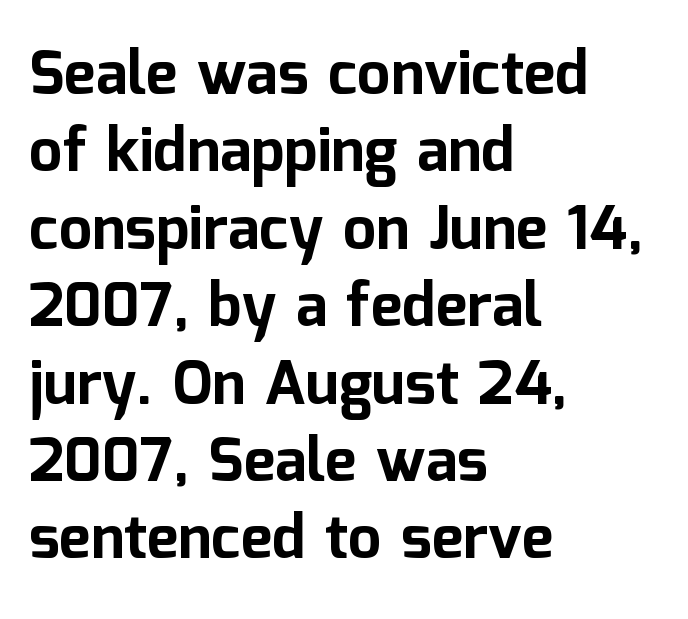
Q: Is the text bold? A: Yes.
Q: Is the text italic (slanted)? A: No, it is upright.
Q: Is the typeface a serif or a sans-serif typeface? A: Sans-serif.
Q: Is the text underlined? A: No.
Q: How is the paragraph aligned? A: Left-aligned.
Q: Is the spacing between letters normal or unusually wide? A: Normal.
Q: Is the spacing between lines tight, normal or loose? A: Normal.
Q: Width (condensed, normal, or wide)? A: Normal.
Q: Stroke contrast? A: Low.
Q: x-height? A: Medium.
Q: Monospaced? A: No.
